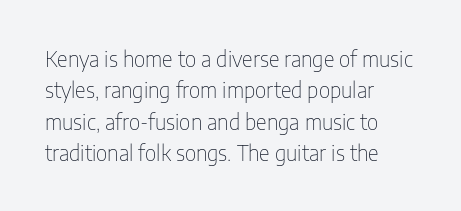
Q: Is the text bold? A: No.
Q: Is the text italic (slanted)? A: No, it is upright.
Q: Is the text underlined? A: No.
Q: How is the paragraph aligned? A: Left-aligned.
Q: Is the spacing between letters normal or unusually wide? A: Normal.
Q: Is the spacing between lines tight, normal or loose? A: Normal.
